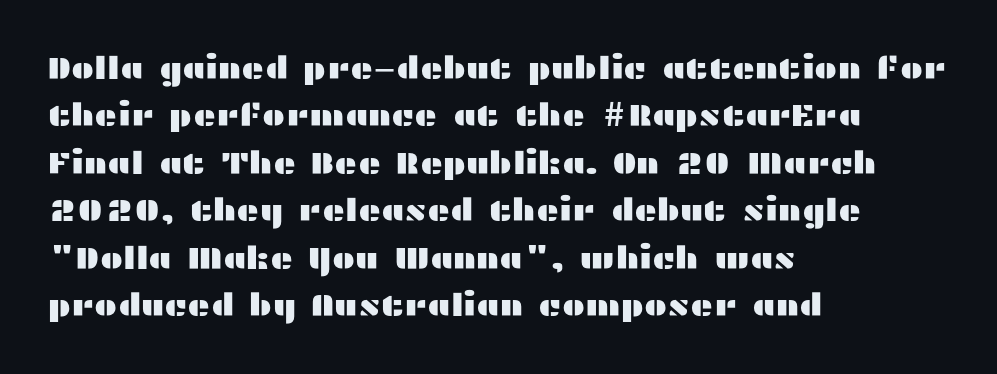
Each letter keeps its own natural width here, so spacing adapts to shape. Honestly, the row spacing looks completely unremarkable. Where is the straight margin? On the left. Does the type have serifs? No, each stem ends abruptly.
